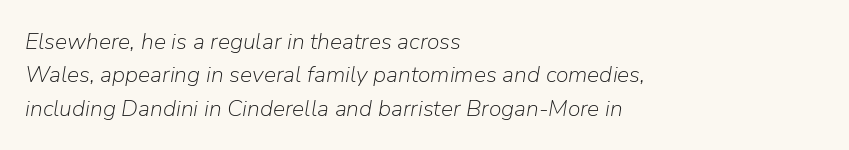
The image shows 23 px text type, italic (leaning right); set left-aligned, normal line spacing (1.45x), normal letter spacing, not underlined.
